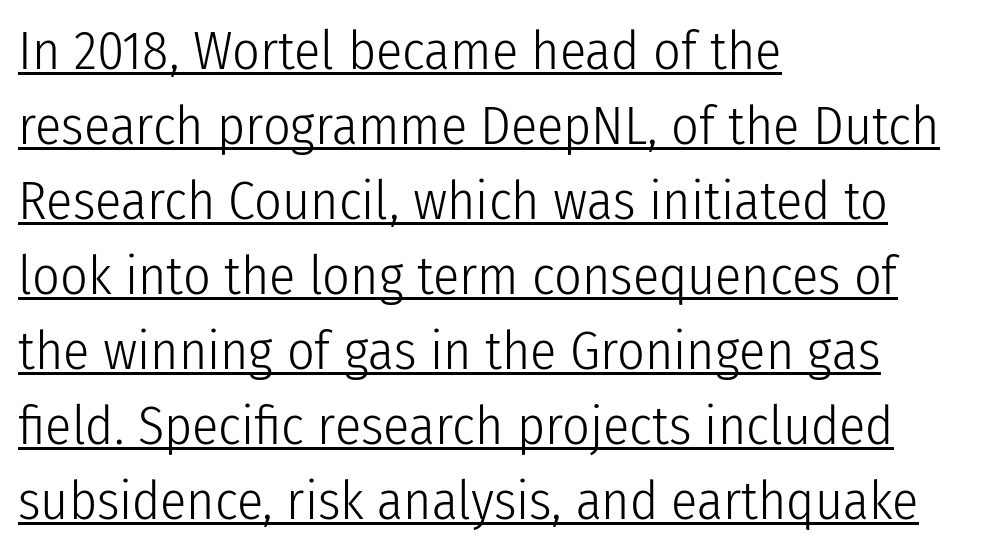
{"serif": "no", "italic": "no", "bold": "no", "weight": "light", "width": "condensed", "stroke_contrast": "low", "x_height": "medium", "monospaced": "no", "underline": "yes", "align": "left", "line_spacing": "normal", "line_spacing_ratio": 1.39, "letter_spacing": "normal", "letter_spacing_em": 0.0, "glyph_px": 54}
